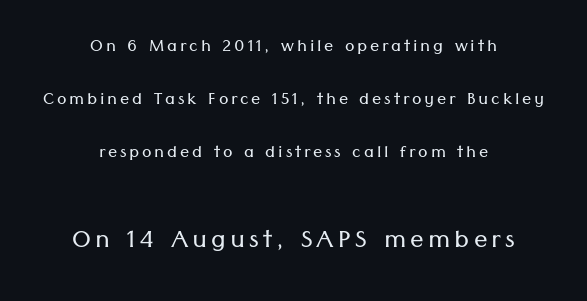
Q: Is the text bold? A: No.
Q: Is the text italic (slanted)? A: No, it is upright.
Q: Is the typeface a serif or a sans-serif typeface? A: Sans-serif.
Q: Is the text underlined? A: No.
Q: How is the paragraph aligned? A: Centered.
Q: Is the spacing between lines tight, normal or loose? A: Loose.
Q: Which block of text is set in a larger size, the first (top) or the second (bottom)? A: The second (bottom) one.
Q: Width (condensed, normal, or wide)? A: Normal.
Q: Stroke contrast? A: Low.
Q: x-height? A: Medium.
Q: Monospaced? A: No.
